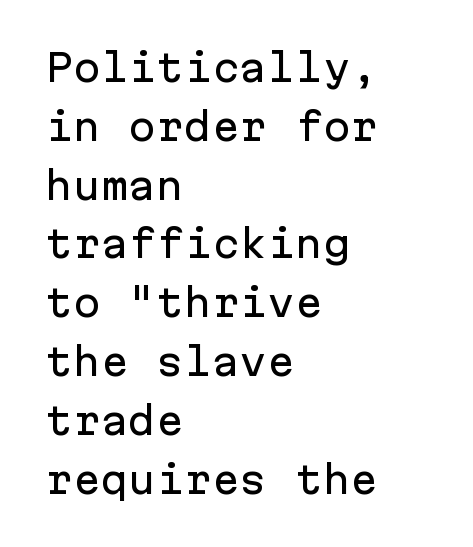
The image shows 37 px sans-serif type, upright, monospaced; set left-aligned, normal line spacing (1.59x), normal letter spacing, not underlined; low stroke contrast and a medium x-height.
